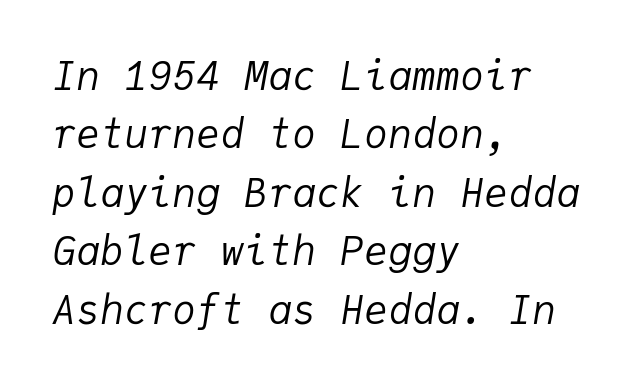
The line-height multiplier appears to be the usual default. Each line starts at the same left margin while the right side varies. Honestly, the letter spacing is just normal — you wouldn't notice it. No extra ink here — the face is not bold. Every character here occupies the same horizontal width, giving the sample a typewriter-like rhythm.
